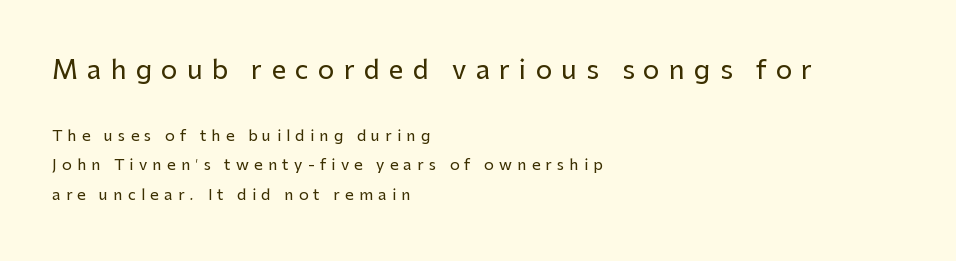
The image shows 26 px text type, upright; set left-aligned, loose line spacing (1.99x), unusually wide letter spacing (+0.35 em), not underlined; the first (top) block is 1.73x larger.
